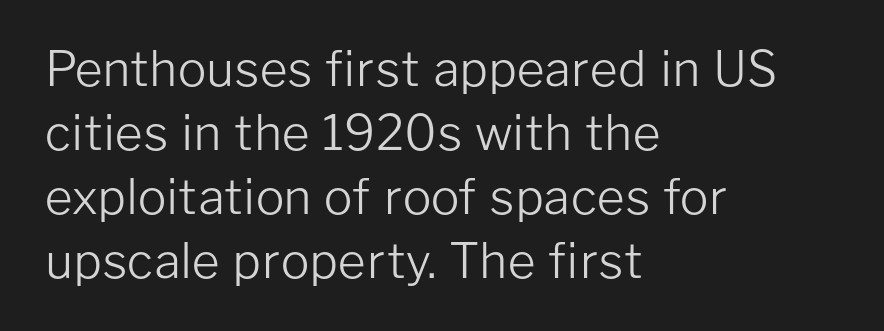
{"serif": "no", "italic": "no", "bold": "no", "weight": "light", "width": "normal", "stroke_contrast": "low", "x_height": "medium", "monospaced": "no", "underline": "no", "align": "left", "line_spacing": "normal", "line_spacing_ratio": 1.33, "letter_spacing": "normal", "letter_spacing_em": 0.0, "glyph_px": 48}
